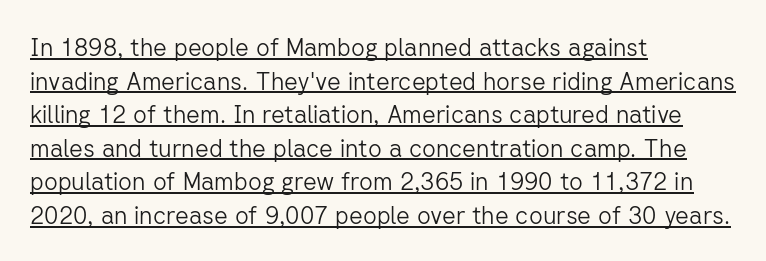
The image shows 24 px text type, upright; set left-aligned, normal line spacing (1.4x), normal letter spacing, underlined.
